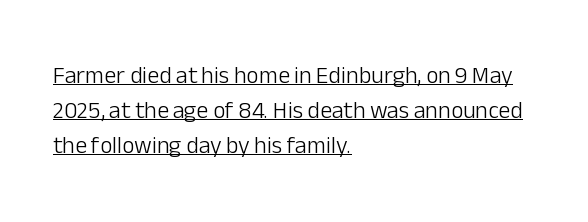
This sample uses plain, unmodified letter spacing. The block of text has a typical density, with ordinary space between rows. The face used here appears with an underline applied. Line starts are locked; line ends wander. Quick note: not italic, upright. No heavy texture on the line: the type isn't bold.
